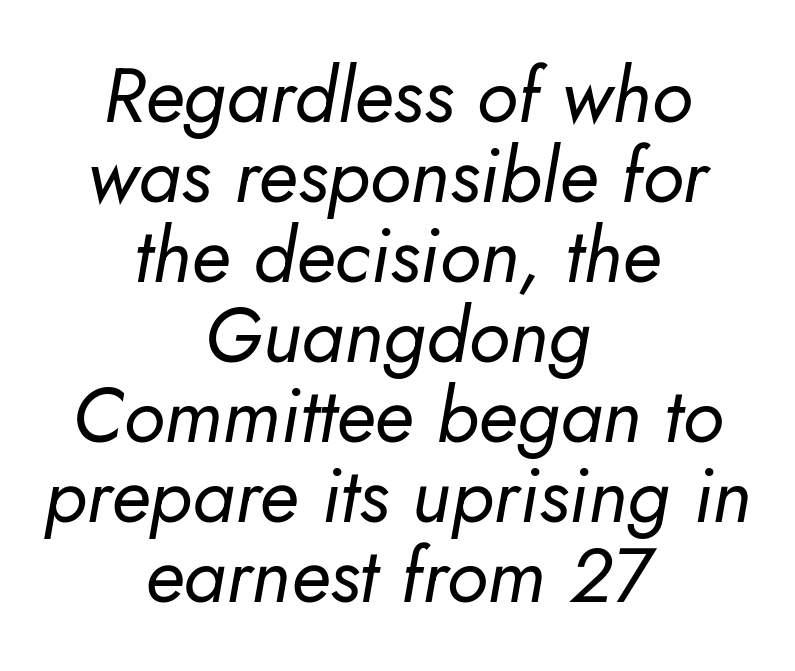
{"italic": "yes", "lean": "right", "slant_degrees": 5, "bold": "no", "weight": "regular", "width": "normal", "stroke_contrast": "low", "x_height": "small", "monospaced": "no", "underline": "no", "align": "center", "line_spacing": "tight", "line_spacing_ratio": 1.04, "letter_spacing": "normal", "letter_spacing_em": 0.0, "glyph_px": 77}
